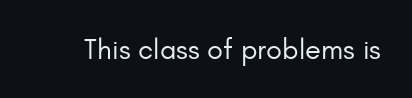
Q: Is the text bold? A: No.
Q: Is the text italic (slanted)? A: No, it is upright.
Q: Is the typeface a serif or a sans-serif typeface? A: Sans-serif.
Q: Is the text underlined? A: No.
Q: Is the spacing between letters normal or unusually wide? A: Normal.
Q: Width (condensed, normal, or wide)? A: Normal.
Q: Stroke contrast? A: Low.
Q: x-height? A: Small.
Q: Monospaced? A: No.
